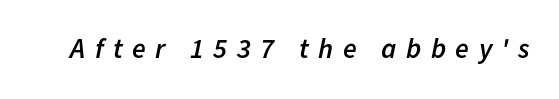
{"italic": "yes", "lean": "right", "slant_degrees": 11, "bold": "semi", "weight": "semibold", "width": "normal", "stroke_contrast": "low", "x_height": "medium", "monospaced": "no", "underline": "no", "letter_spacing": "wide", "letter_spacing_em": 0.34, "glyph_px": 28}
